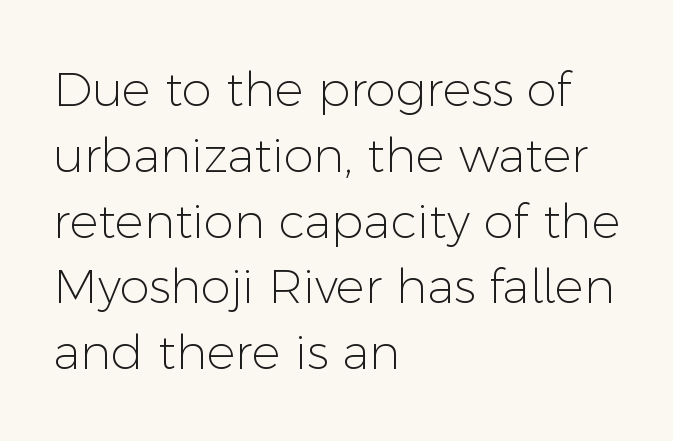
Line beginnings align vertically; line endings do not. The passage shown has conventional tracking throughout. Font category for this specimen: sans-serif. The typography opts for an upright posture over an oblique one.
